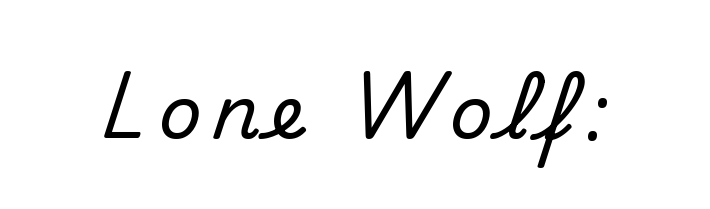
Look at the bottom of the vertical strokes: they stop flat, with no serifs. The letters advance in unequal steps, a hallmark of proportional type. A bare baseline throughout the passage.
